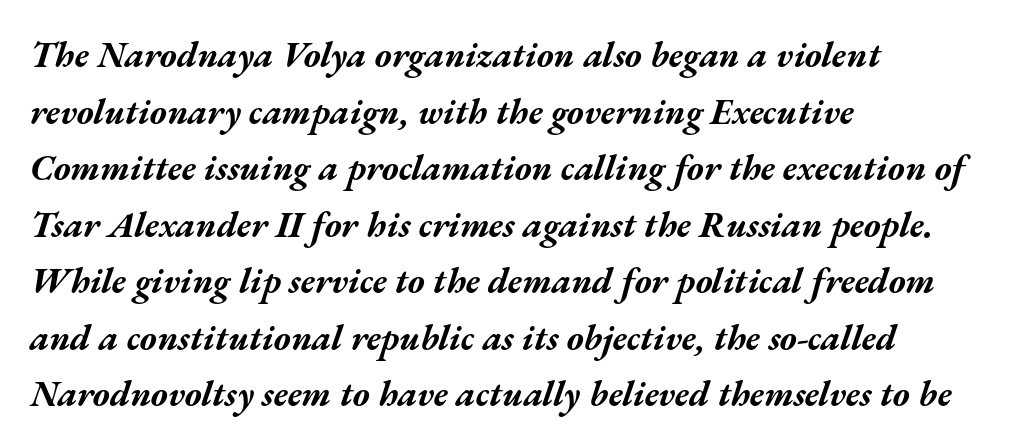
The image shows 36 px bold, wide type, italic (leaning right); set left-aligned, normal line spacing (1.57x), normal letter spacing, not underlined; medium stroke contrast and a medium x-height.
